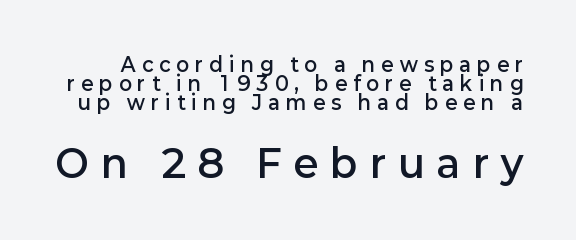
Here the glyphs are tracked loosely, breaking word shapes into spaced letters. Closely set lines give the paragraph a compact silhouette. The rendering uses natural spacing where letterforms have individual widths. As a designer I'd log this as weight 600, semibold.
